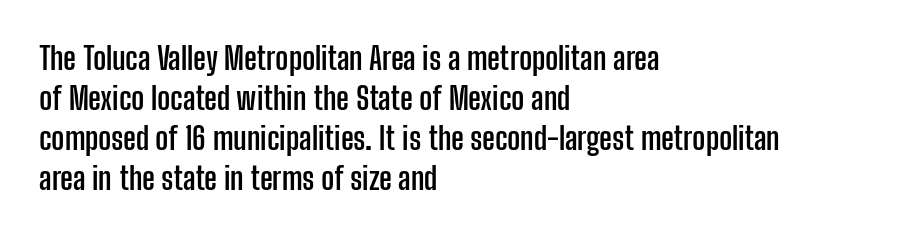
{"serif": "no", "italic": "no", "bold": "yes", "weight": "semibold", "width": "condensed", "stroke_contrast": "low", "x_height": "medium", "monospaced": "no", "underline": "no", "align": "left", "line_spacing": "normal", "line_spacing_ratio": 1.29, "letter_spacing": "normal", "letter_spacing_em": 0.0, "glyph_px": 31}
